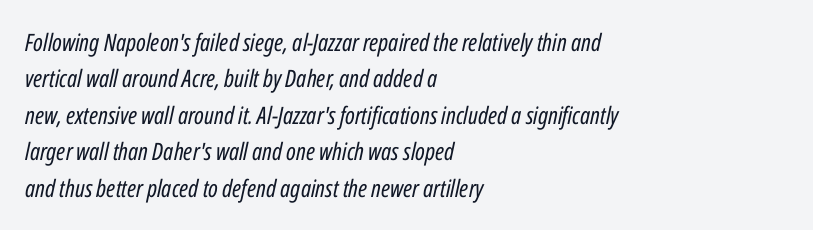
The image shows 24 px text type, italic (leaning right); set left-aligned, normal line spacing (1.52x), normal letter spacing, not underlined.
